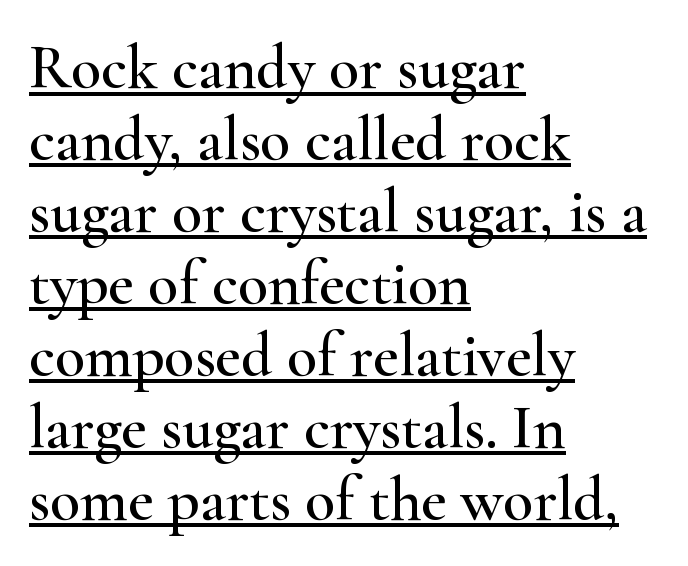
The image shows 62 px wide serif type, upright; set left-aligned, line spacing 1.16x, normal letter spacing, underlined; high stroke contrast and a small x-height.
